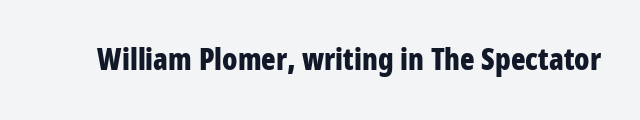
This sample uses an upright cut, with every glyph sitting square on the baseline. The foot of each line stays bare and open. The characters display no serif detailing; their extremities are plain. Heft: maximum for text — a bold. Characters follow at the spacing the type designer built in.
